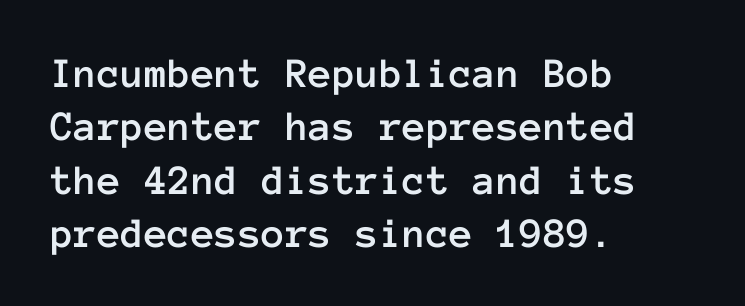
The image shows 43 px text type, upright, monospaced; set left-aligned, line spacing 1.24x, normal letter spacing, not underlined; low stroke contrast and a medium x-height.
